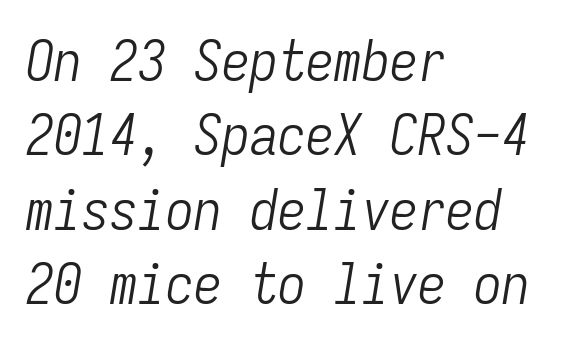
The image shows 56 px light, condensed type, italic (leaning right), monospaced; set left-aligned, normal line spacing (1.33x), normal letter spacing, not underlined; low stroke contrast and a medium x-height.
